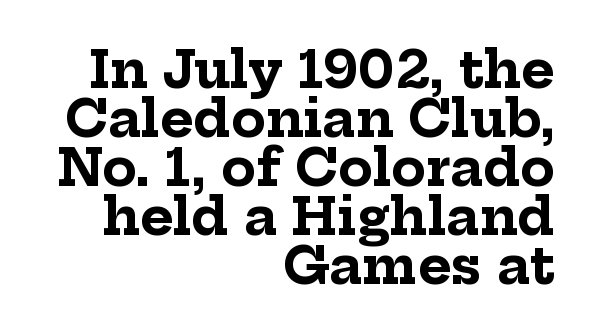
Honestly, the letter spacing is just normal — you wouldn't notice it. Rule under the text: the space is simply empty. Cramped leading. A full-strength bold gives these letters their thick strokes. Italic? Not at all — the glyphs are vertical. This rendering employs a face with finishing strokes, i.e., a serif.
